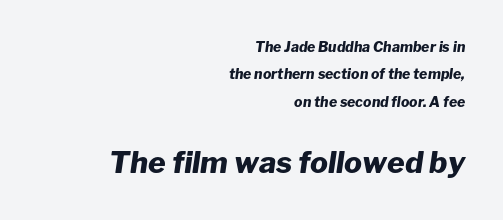
The image shows 30 px heavy type, italic (leaning right); set right-aligned, loose line spacing (1.96x), normal letter spacing, not underlined; the second (bottom) block is 2.14x larger; low stroke contrast and a medium x-height.
